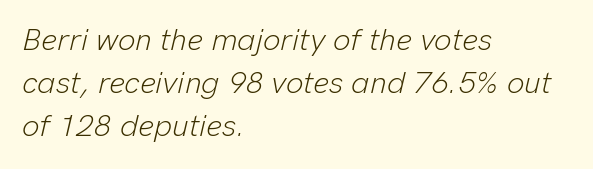
The image shows 31 px light type, italic (leaning right); set left-aligned, normal line spacing (1.39x), normal letter spacing, not underlined; low stroke contrast and a medium x-height.
